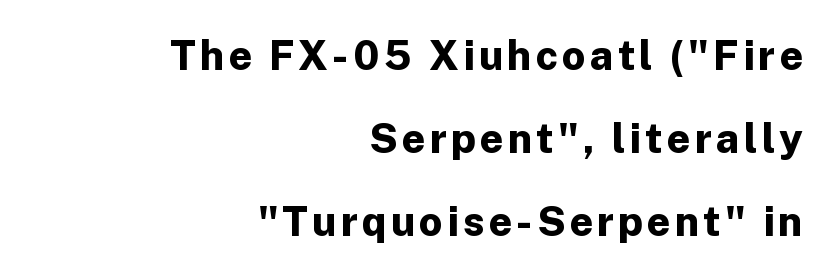
{"serif": "no", "italic": "no", "bold": "yes", "weight": "bold", "width": "normal", "stroke_contrast": "low", "x_height": "medium", "monospaced": "no", "underline": "no", "align": "right", "line_spacing": "loose", "line_spacing_ratio": 2.02, "glyph_px": 41}
